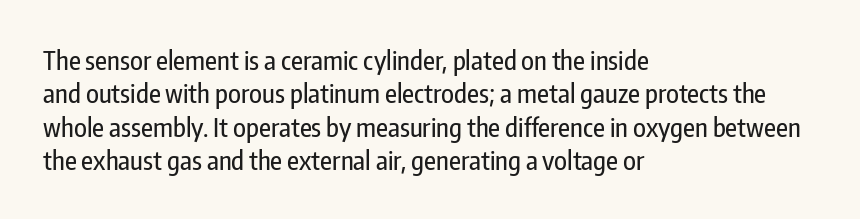
The image shows 26 px text type, upright; set left-aligned, normal line spacing (1.28x), normal letter spacing, not underlined.
